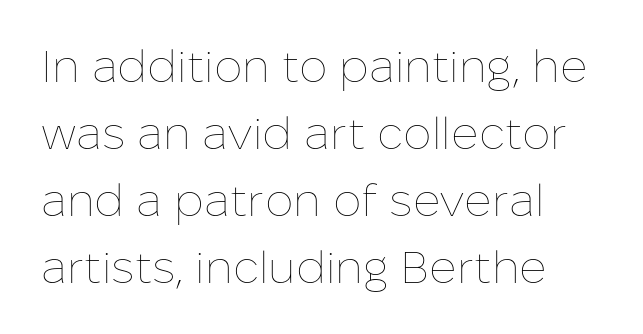
The image shows 45 px thin type, upright; set left-aligned, normal line spacing (1.49x), normal letter spacing, not underlined; low stroke contrast and a medium x-height.
